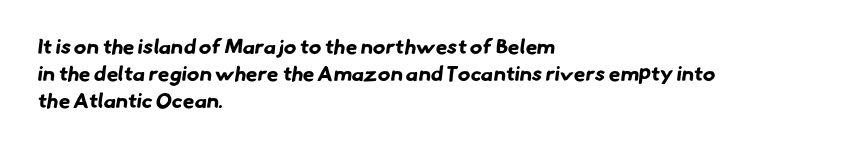
The image shows 21 px bold type; set left-aligned, normal line spacing (1.28x), normal letter spacing, not underlined.
